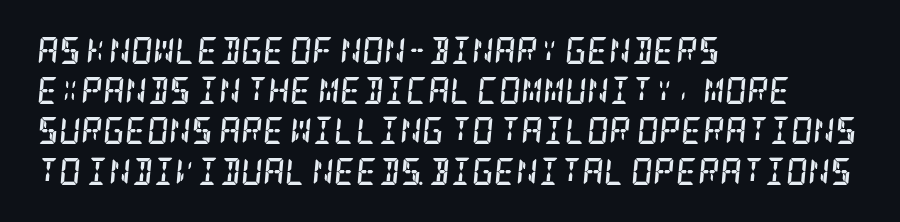
Q: Is the text bold? A: Yes.
Q: Is the text italic (slanted)? A: Yes, it leans right by about 5 degrees.
Q: Is the text underlined? A: No.
Q: How is the paragraph aligned? A: Left-aligned.
Q: Is the spacing between letters normal or unusually wide? A: Normal.
Q: Is the spacing between lines tight, normal or loose? A: Normal.
